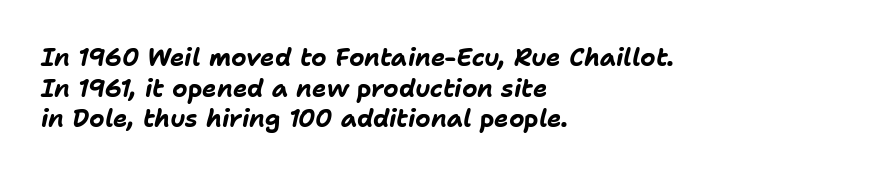
Q: Is the text bold? A: Yes.
Q: Is the text italic (slanted)? A: Yes, it leans right by about 11 degrees.
Q: Is the text underlined? A: No.
Q: How is the paragraph aligned? A: Left-aligned.
Q: Is the spacing between letters normal or unusually wide? A: Normal.
Q: Is the spacing between lines tight, normal or loose? A: Normal.
